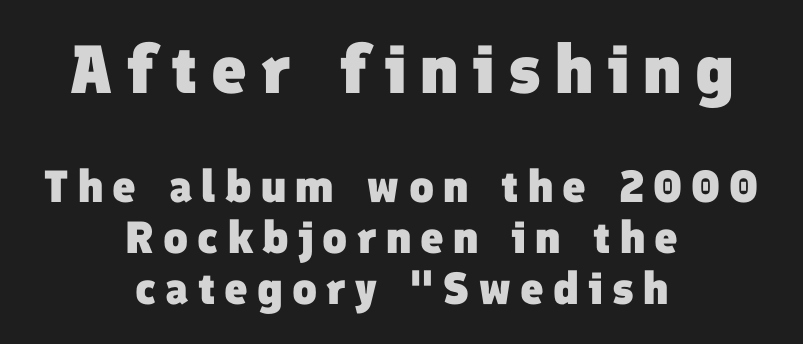
{"serif": "no", "bold": "yes", "weight": "heavy", "width": "normal", "stroke_contrast": "low", "x_height": "medium", "monospaced": "no", "underline": "no", "align": "center", "line_spacing": "tight", "line_spacing_ratio": 1.13, "letter_spacing": "wide", "letter_spacing_em": 0.2, "larger_block": "first", "size_ratio": 1.51, "glyph_px": 68}
